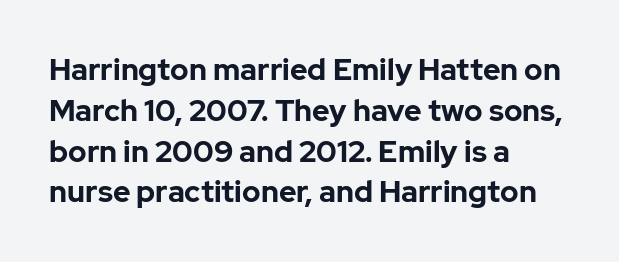
Q: Is the text bold? A: Yes.
Q: Is the text italic (slanted)? A: No, it is upright.
Q: Is the typeface a serif or a sans-serif typeface? A: Sans-serif.
Q: Is the text underlined? A: No.
Q: How is the paragraph aligned? A: Left-aligned.
Q: Is the spacing between letters normal or unusually wide? A: Normal.
Q: Is the spacing between lines tight, normal or loose? A: Normal.
Q: Width (condensed, normal, or wide)? A: Normal.
Q: Stroke contrast? A: Low.
Q: x-height? A: Medium.
Q: Monospaced? A: No.
